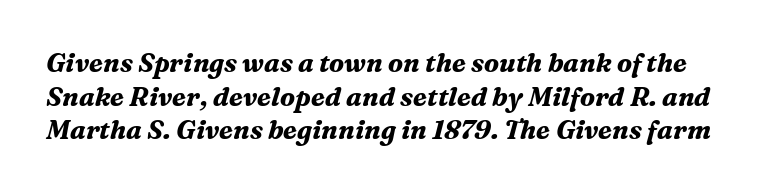
Q: Is the text bold? A: Yes.
Q: Is the text italic (slanted)? A: Yes, it leans right by about 16 degrees.
Q: Is the text underlined? A: No.
Q: Is the spacing between letters normal or unusually wide? A: Normal.
Q: Is the spacing between lines tight, normal or loose? A: Normal.
